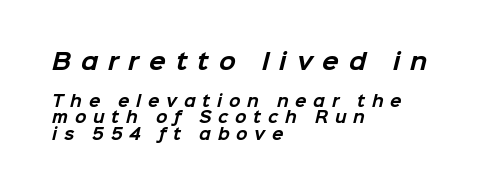
Does the copy run flush right? No — it runs flush left. The lines are packed closely together with very little leading. The zone under the glyphs is completely vacant. If you squint, the top block still reads clearly — it's the larger of the two.
